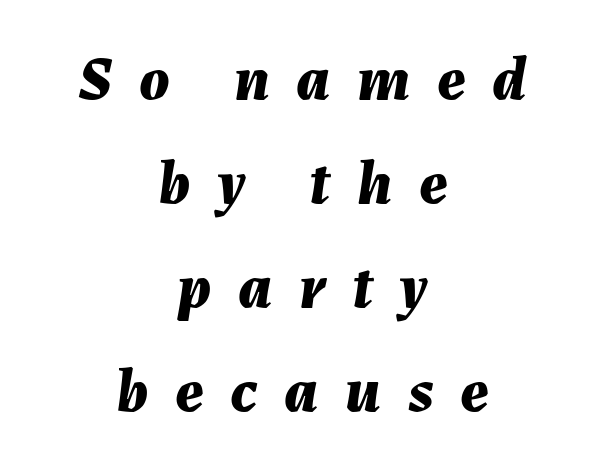
The paragraph has two soft edges and a firm central axis. Beneath every word, the page is bare. Summary of weight: heavy, a full bold. A normal amount of white space separates one row of letters from the next. These lines are rendered in a variable-pitch font.
